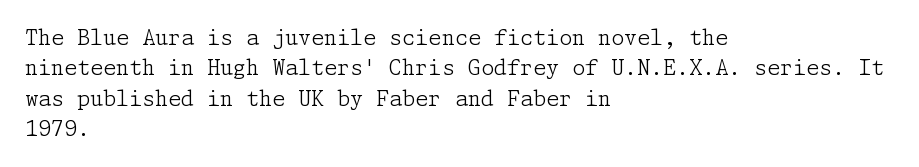
The image shows 21 px text type, upright; set left-aligned, normal line spacing (1.45x), normal letter spacing, not underlined.
